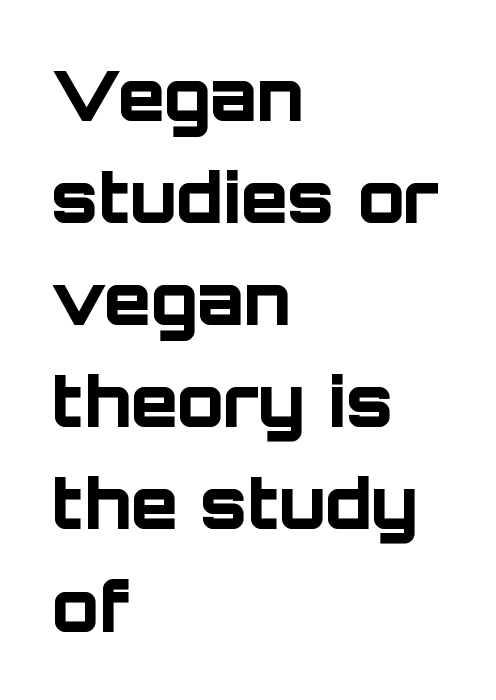
{"serif": "no", "italic": "no", "bold": "yes", "weight": "bold", "width": "normal", "stroke_contrast": "low", "x_height": "large", "monospaced": "no", "underline": "no", "align": "left", "line_spacing": "normal", "line_spacing_ratio": 1.48, "letter_spacing": "normal", "letter_spacing_em": 0.0, "glyph_px": 69}
